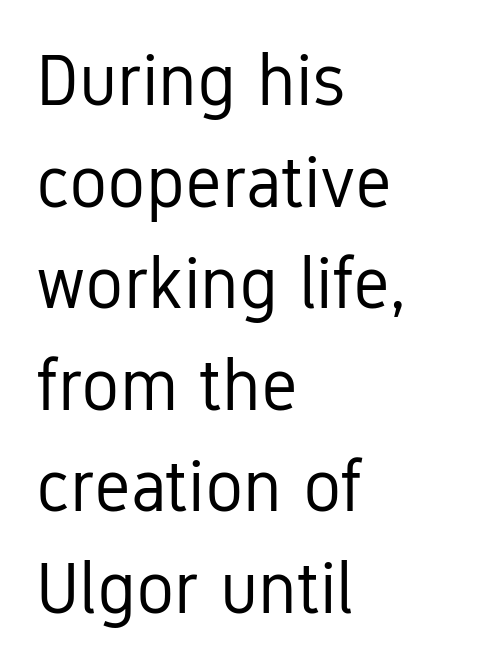
The image shows 72 px regular-weight, condensed sans-serif type, upright; set left-aligned, normal line spacing (1.41x), normal letter spacing, not underlined; low stroke contrast and a medium x-height.
